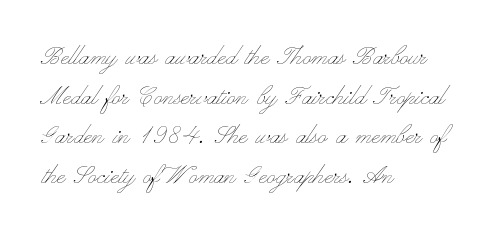
Q: Is the text bold? A: No.
Q: Is the text italic (slanted)? A: Yes.
Q: Is the text underlined? A: No.
Q: How is the paragraph aligned? A: Left-aligned.
Q: Is the spacing between letters normal or unusually wide? A: Normal.
Q: Is the spacing between lines tight, normal or loose? A: Normal.
Q: Width (condensed, normal, or wide)? A: Wide.
Q: Stroke contrast? A: Low.
Q: x-height? A: Small.
Q: Monospaced? A: No.
